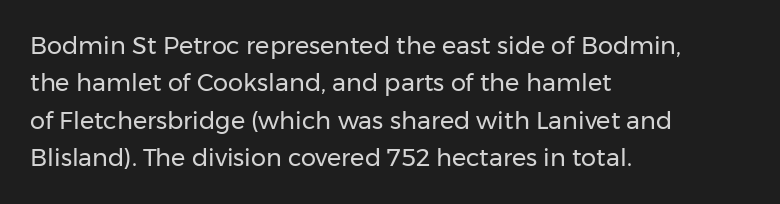
Evenly set lines give the paragraph a standard silhouette. Here the glyphs are tracked normally, forming tight word shapes. Rule under the text: the space is simply empty. Italic? Not at all — the glyphs are vertical. These glyphs show unthickened strokes, regular width or finer.
